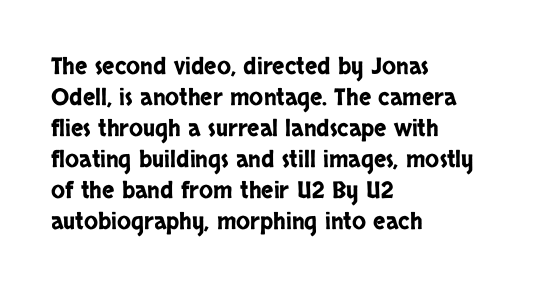
The image shows 23 px text type, upright; set left-aligned, normal line spacing (1.35x), normal letter spacing, not underlined.
